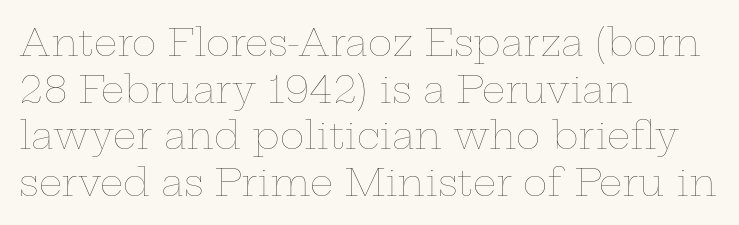
Designer's note — italics off, roman on. The face looks like a standard text weight, possibly lighter. Each row of text sits above clean, open space. These lines are rendered in a variable-pitch font.
